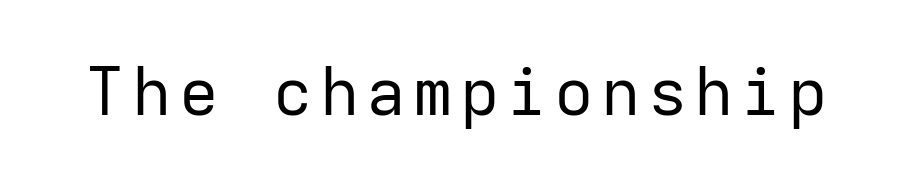
The image shows 66 px regular-weight sans-serif type, upright, monospaced; set not underlined; low stroke contrast and a medium x-height.
